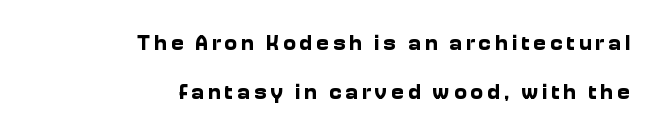
Q: Is the text bold? A: Yes.
Q: Is the text italic (slanted)? A: No, it is upright.
Q: Is the text underlined? A: No.
Q: How is the paragraph aligned? A: Right-aligned.
Q: Is the spacing between lines tight, normal or loose? A: Loose.
